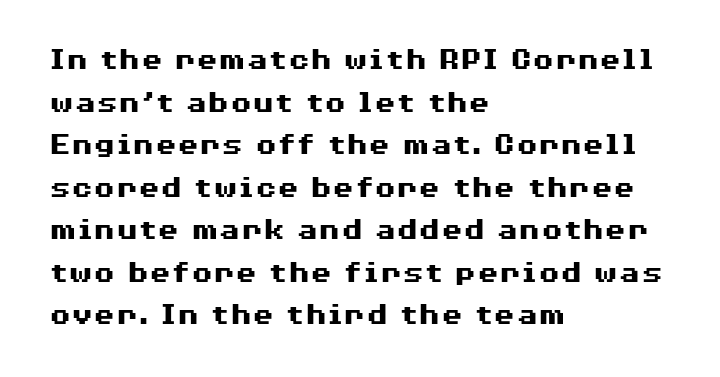
The image shows 32 px heavy, wide sans-serif type, upright; set left-aligned, normal line spacing (1.33x), normal letter spacing, not underlined; medium stroke contrast and a medium x-height.
